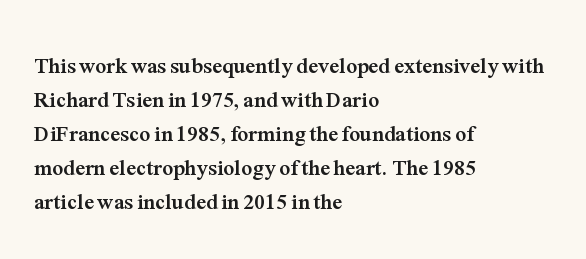
{"italic": "no", "bold": "yes", "underline": "no", "align": "left", "line_spacing": "normal", "line_spacing_ratio": 1.55, "letter_spacing": "normal", "letter_spacing_em": 0.0, "glyph_px": 22}
